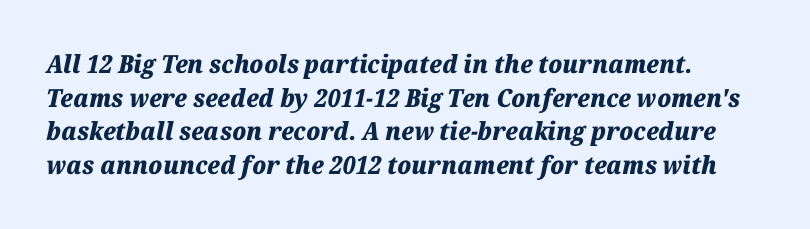
{"italic": "yes", "lean": "right", "slant_degrees": 12, "bold": "yes", "underline": "no", "line_spacing": "normal", "line_spacing_ratio": 1.35, "letter_spacing": "normal", "letter_spacing_em": 0.0, "glyph_px": 25}
